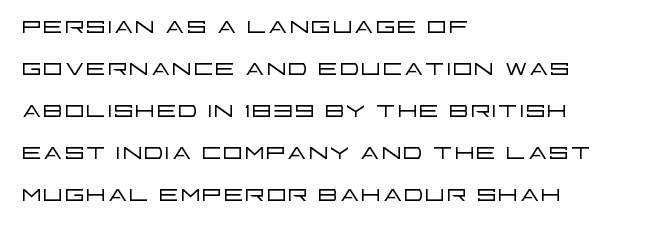
Whoever set this chose a conventional vertical rhythm. Upright lettering throughout. These lines are rendered in a variable-pitch font. The letters carry no serifs — their stems end cleanly without finishing strokes. These lines keep a tight, regular rhythm from letter to letter.
